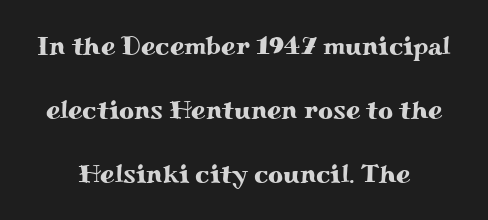
{"italic": "no", "underline": "no", "align": "center", "line_spacing": "loose", "line_spacing_ratio": 2.46, "letter_spacing": "normal", "letter_spacing_em": 0.0, "glyph_px": 26}
